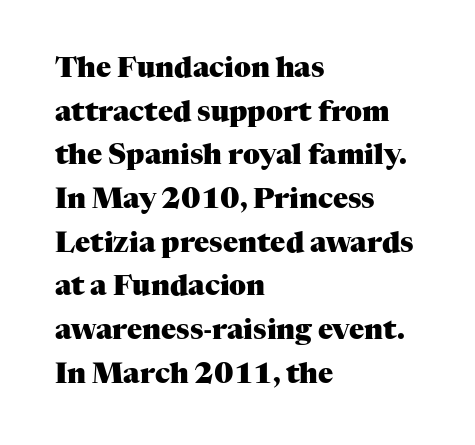
The image shows 28 px heavy serif type, upright; set left-aligned, normal line spacing (1.56x), normal letter spacing, not underlined; medium stroke contrast and a medium x-height.
